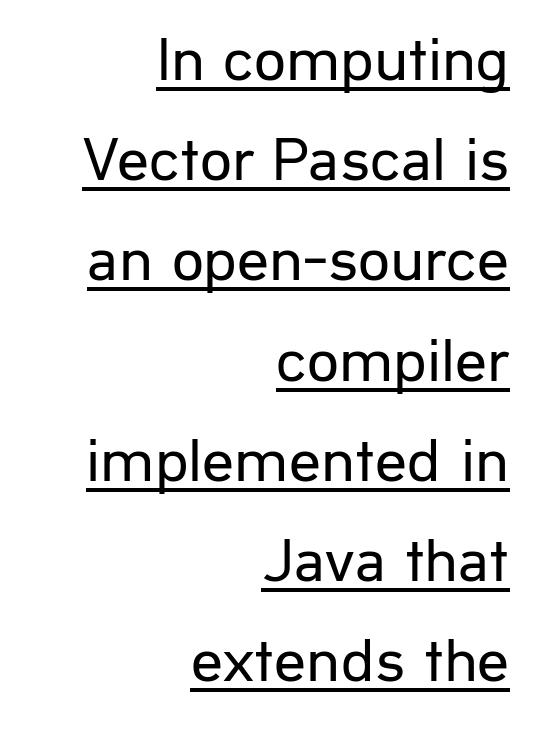
The image shows 63 px regular-weight sans-serif type, upright; set right-aligned, normal line spacing (1.59x), normal letter spacing, underlined; low stroke contrast and a medium x-height.
